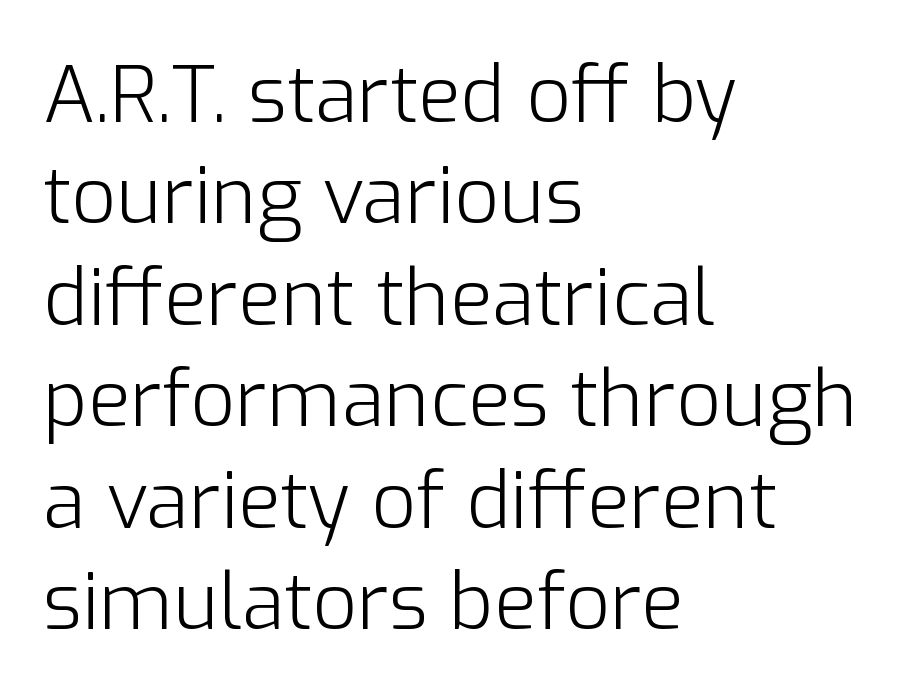
{"serif": "no", "italic": "no", "bold": "no", "weight": "light", "width": "normal", "stroke_contrast": "low", "x_height": "medium", "monospaced": "no", "underline": "no", "align": "left", "line_spacing": "normal", "line_spacing_ratio": 1.3, "letter_spacing": "normal", "letter_spacing_em": 0.0, "glyph_px": 78}
